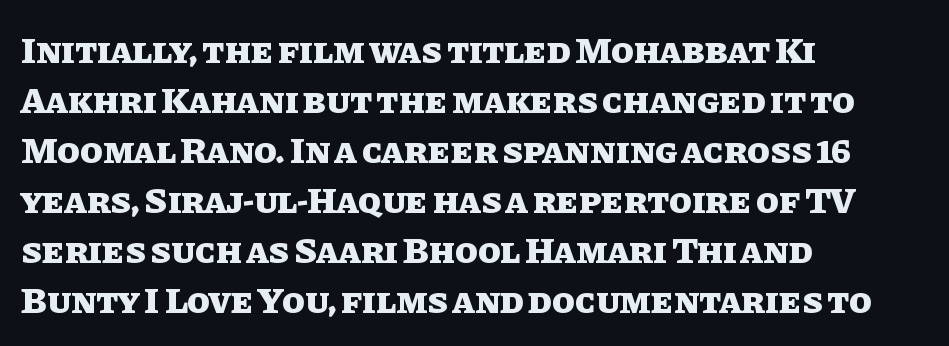
Q: Is the text bold? A: Yes.
Q: Is the text italic (slanted)? A: No, it is upright.
Q: Is the text underlined? A: No.
Q: How is the paragraph aligned? A: Left-aligned.
Q: Is the spacing between letters normal or unusually wide? A: Normal.
Q: Is the spacing between lines tight, normal or loose? A: Normal.
Q: Width (condensed, normal, or wide)? A: Normal.
Q: Stroke contrast? A: Low.
Q: x-height? A: Large.
Q: Monospaced? A: No.
